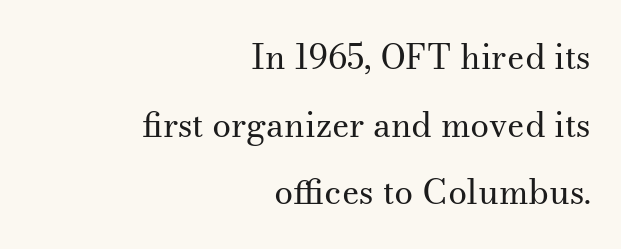
The string is rendered with underlining switched off. Inter-character spacing is left at the font's built-in metrics. The strokes carry an ordinary text weight at most. A serif font was chosen for this passage.
